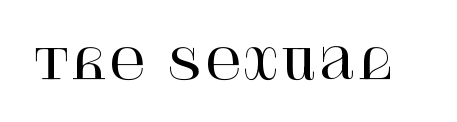
The image shows 41 px serif type, upright; set normal letter spacing, not underlined; high stroke contrast and a large x-height.
